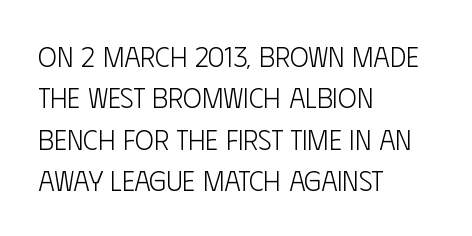
The image shows 28 px light, condensed sans-serif type, upright; set left-aligned, normal line spacing (1.48x), normal letter spacing, not underlined; low stroke contrast and a large x-height.
